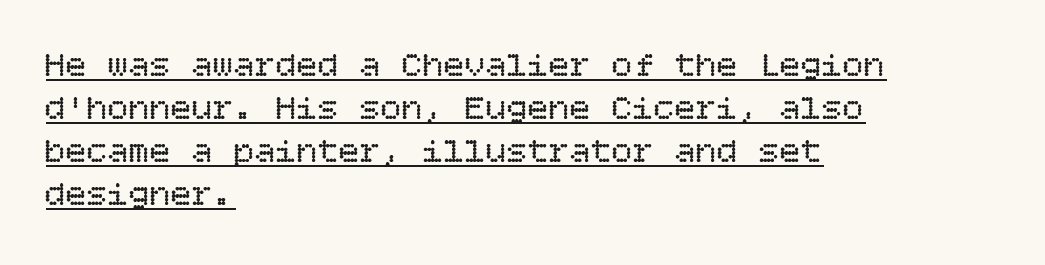
The image shows 35 px regular-weight type, upright; set left-aligned, line spacing 1.23x, normal letter spacing, underlined; low stroke contrast and a large x-height.
